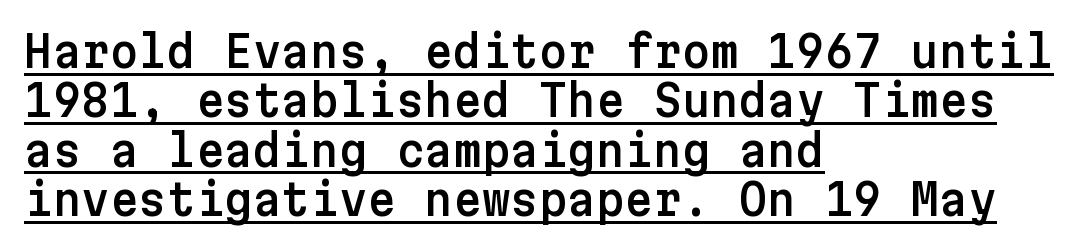
The image shows 44 px sans-serif type, upright; set left-aligned, tight line spacing (1.12x), normal letter spacing, underlined; low stroke contrast and a medium x-height.
